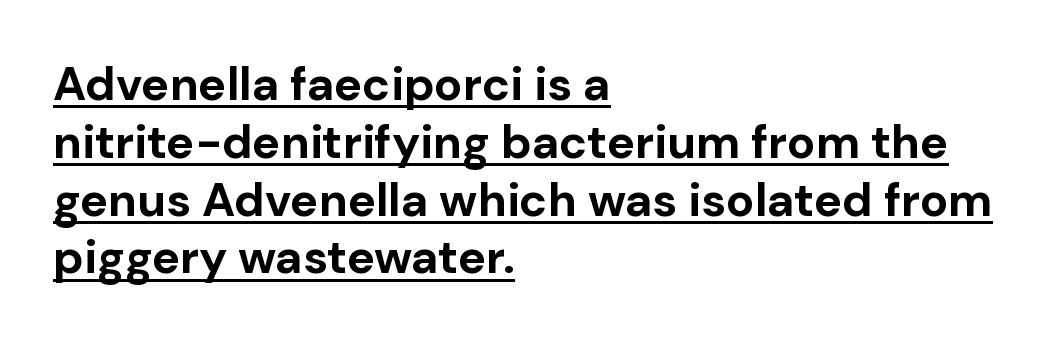
The passage shown is typed in a proportional face where columns would drift. Tracking here is standard; glyphs follow each other at the usual distance. Stroke terminals: plain, sans-serif. The specimen includes a rule beneath the text block's lines. The compositor pushed each line to the left boundary.
